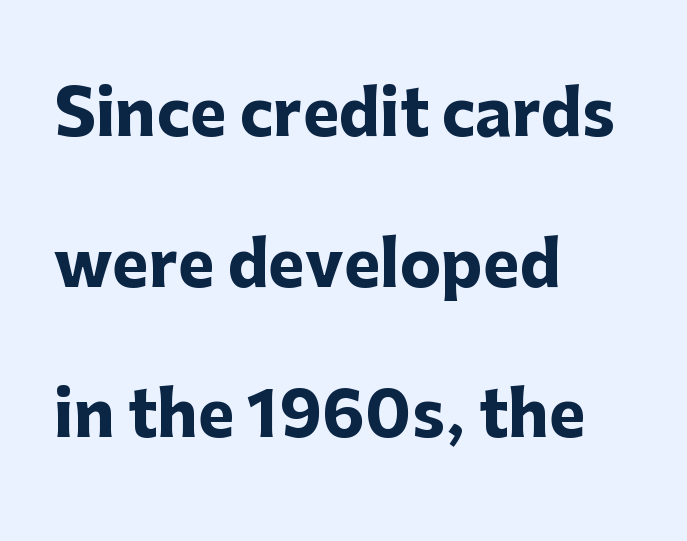
Q: Is the text bold? A: Yes.
Q: Is the text italic (slanted)? A: No, it is upright.
Q: Is the typeface a serif or a sans-serif typeface? A: Sans-serif.
Q: Is the text underlined? A: No.
Q: How is the paragraph aligned? A: Left-aligned.
Q: Is the spacing between letters normal or unusually wide? A: Normal.
Q: Is the spacing between lines tight, normal or loose? A: Loose.
Q: Width (condensed, normal, or wide)? A: Normal.
Q: Stroke contrast? A: Low.
Q: x-height? A: Medium.
Q: Monospaced? A: No.
